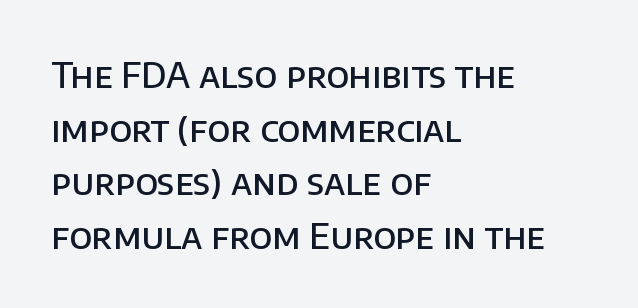
Q: Is the text bold? A: Semi-bold.
Q: Is the text italic (slanted)? A: No, it is upright.
Q: Is the typeface a serif or a sans-serif typeface? A: Sans-serif.
Q: Is the text underlined? A: No.
Q: How is the paragraph aligned? A: Left-aligned.
Q: Is the spacing between letters normal or unusually wide? A: Normal.
Q: Is the spacing between lines tight, normal or loose? A: Normal.
Q: Width (condensed, normal, or wide)? A: Normal.
Q: Stroke contrast? A: Low.
Q: x-height? A: Large.
Q: Monospaced? A: No.
